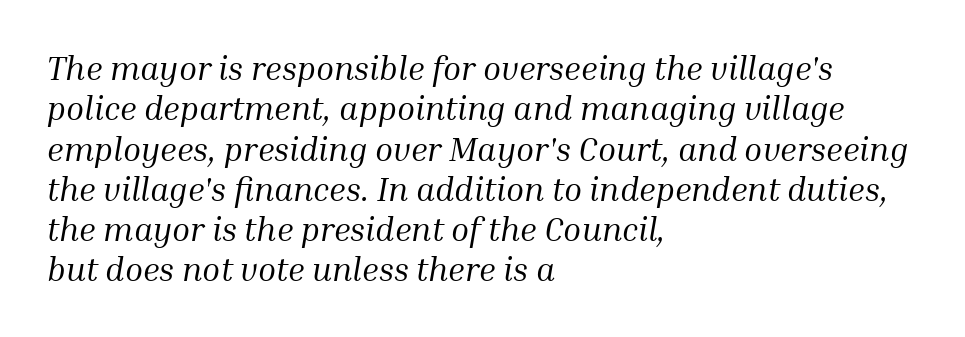
{"serif": "yes", "italic": "yes", "lean": "right", "slant_degrees": 10, "bold": "no", "weight": "regular", "width": "normal", "stroke_contrast": "medium", "x_height": "medium", "monospaced": "no", "underline": "no", "align": "left", "line_spacing_ratio": 1.22, "letter_spacing": "normal", "letter_spacing_em": 0.0, "glyph_px": 33}
